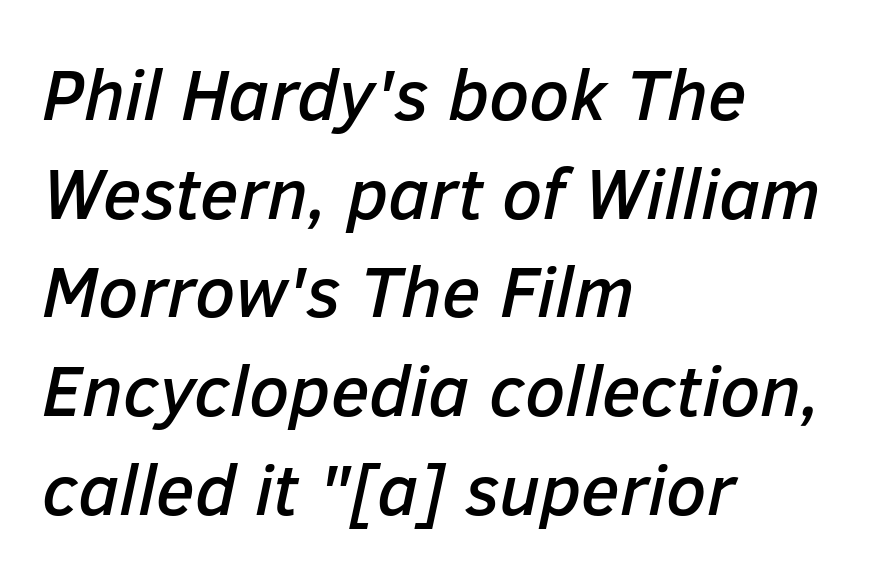
Q: Is the text italic (slanted)? A: Yes, it leans right by about 12 degrees.
Q: Is the text underlined? A: No.
Q: How is the paragraph aligned? A: Left-aligned.
Q: Is the spacing between letters normal or unusually wide? A: Normal.
Q: Is the spacing between lines tight, normal or loose? A: Normal.
Q: Width (condensed, normal, or wide)? A: Normal.
Q: Stroke contrast? A: Low.
Q: x-height? A: Medium.
Q: Monospaced? A: No.
